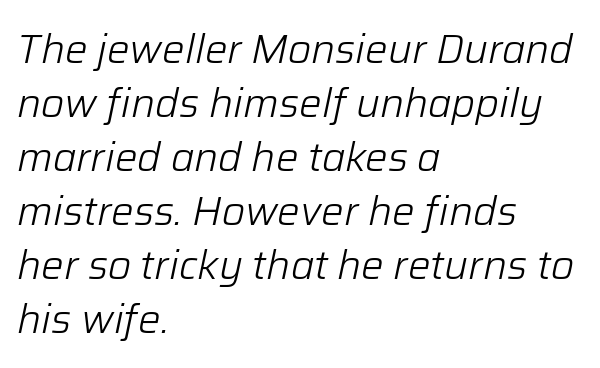
Q: Is the text bold? A: No.
Q: Is the text italic (slanted)? A: Yes, it leans right by about 12 degrees.
Q: Is the text underlined? A: No.
Q: How is the paragraph aligned? A: Left-aligned.
Q: Is the spacing between letters normal or unusually wide? A: Normal.
Q: Is the spacing between lines tight, normal or loose? A: Normal.
Q: Width (condensed, normal, or wide)? A: Normal.
Q: Stroke contrast? A: Low.
Q: x-height? A: Medium.
Q: Monospaced? A: No.
